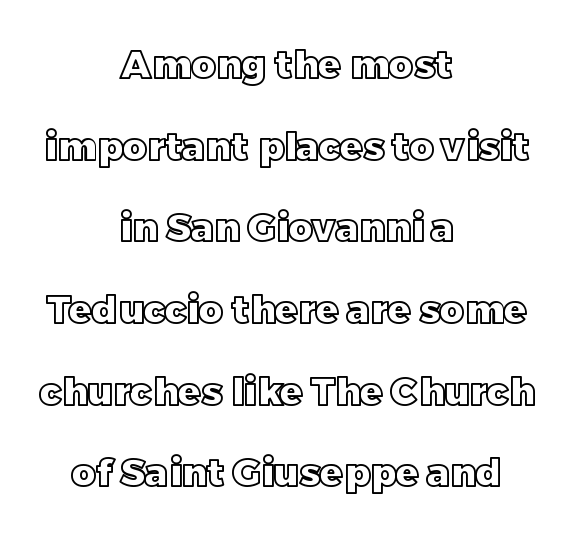
Style check: upright. The tracking reads as untouched default to a designer's eye. Each letter keeps its own natural width here, so spacing adapts to shape. The rag falls on both sides of this text block equally.
